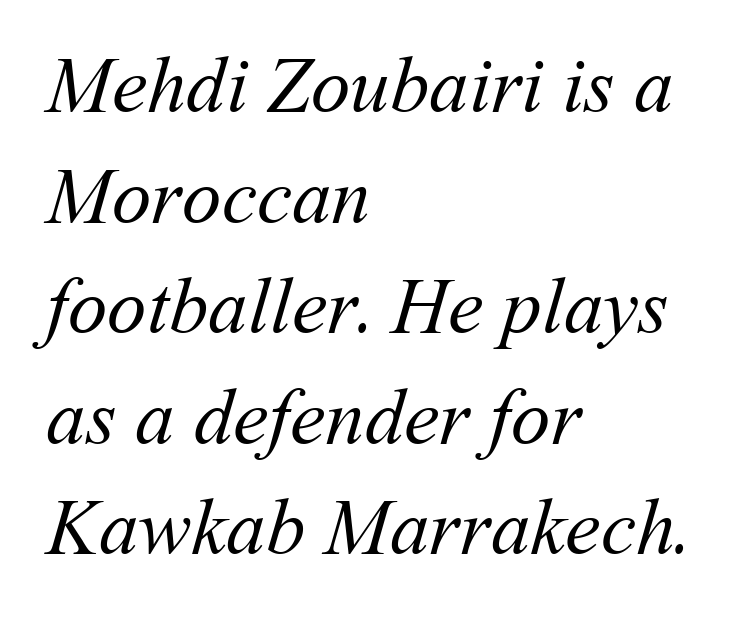
{"bold": "no", "weight": "regular", "width": "normal", "stroke_contrast": "medium", "x_height": "medium", "monospaced": "no", "underline": "no", "align": "left", "line_spacing": "normal", "line_spacing_ratio": 1.4, "letter_spacing": "normal", "letter_spacing_em": 0.0, "glyph_px": 79}
